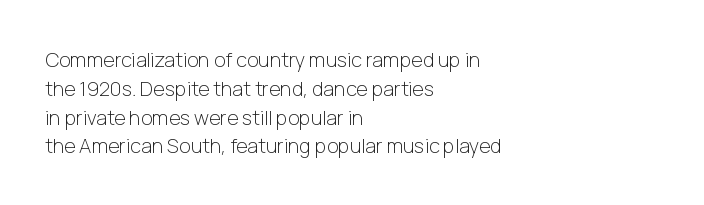
Q: Is the text bold? A: No.
Q: Is the text italic (slanted)? A: No, it is upright.
Q: Is the text underlined? A: No.
Q: How is the paragraph aligned? A: Left-aligned.
Q: Is the spacing between letters normal or unusually wide? A: Normal.
Q: Is the spacing between lines tight, normal or loose? A: Normal.
